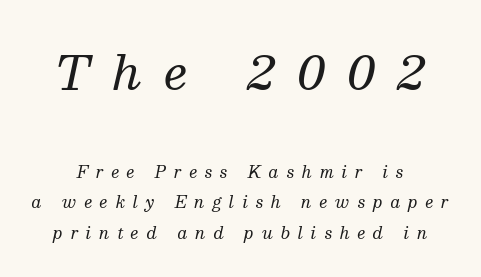
Q: Is the text bold? A: No.
Q: Is the text italic (slanted)? A: Yes, it leans right by about 13 degrees.
Q: Is the typeface a serif or a sans-serif typeface? A: Serif.
Q: Is the text underlined? A: No.
Q: Is the spacing between letters normal or unusually wide? A: Unusually wide.
Q: Is the spacing between lines tight, normal or loose? A: Loose.
Q: Which block of text is set in a larger size, the first (top) or the second (bottom)? A: The first (top) one.
Q: Width (condensed, normal, or wide)? A: Normal.
Q: Stroke contrast? A: Medium.
Q: x-height? A: Medium.
Q: Monospaced? A: No.
